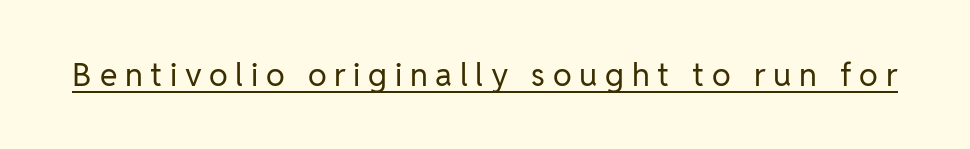
Serif or sans? Sans — the stroke terminals are bare. Italic? Not at all — the glyphs are vertical. This sample has the flowing, uneven cadence of proportional lettering. Has an underline been added? It has. Words appear elongated and porous because spacing is wide. A quiet, ordinary-to-light weight characterises the typeface.
